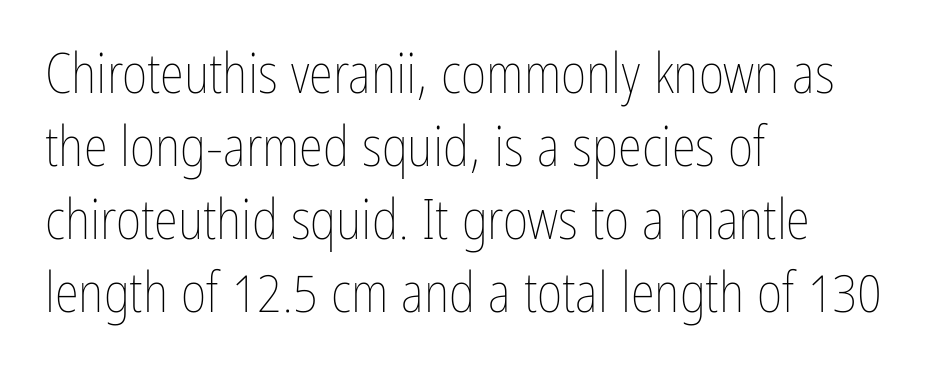
Horizontal alignment here is leftward, the default for most running prose. Nothing heavy about these letters — not bold at all. Honestly, the letter spacing is just normal — you wouldn't notice it. The rendering uses a moderate line-height, typical for paragraphs. Do the letters lean? They stand straight.
